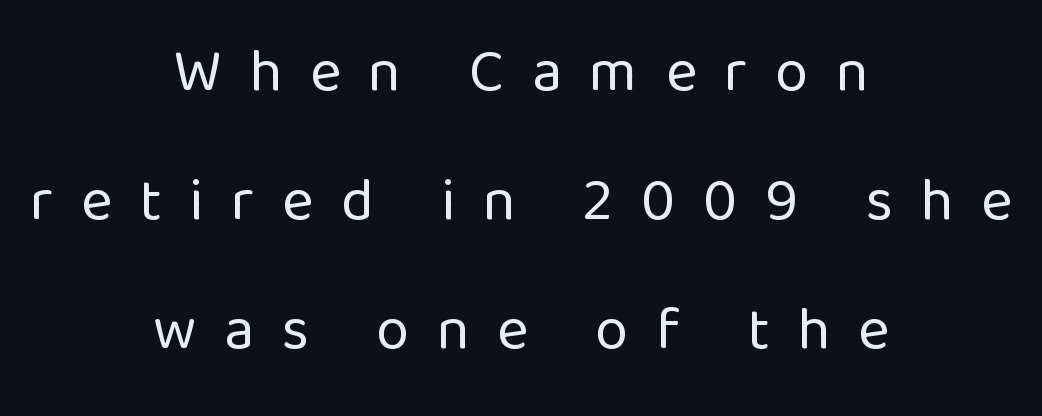
Plain, unruled lines of type. Looks like regular typesetting: each glyph gets only the width it needs. The cut favours lightness, reaching ordinary text weight at its darkest. The rag falls on both sides of this text block equally.
